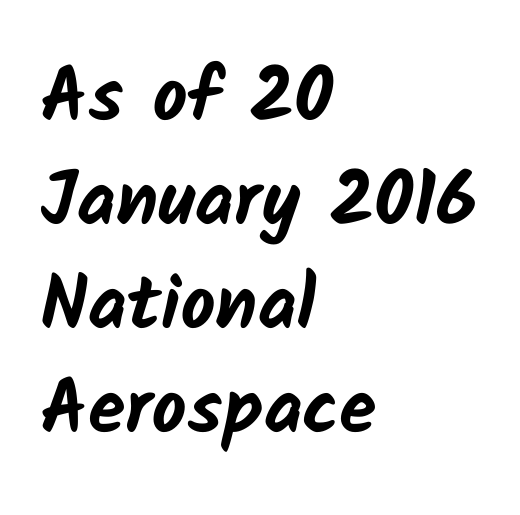
{"serif": "no", "bold": "yes", "weight": "bold", "width": "normal", "stroke_contrast": "low", "x_height": "medium", "monospaced": "no", "underline": "no", "align": "left", "line_spacing": "normal", "line_spacing_ratio": 1.37, "letter_spacing": "normal", "letter_spacing_em": 0.0, "glyph_px": 76}
